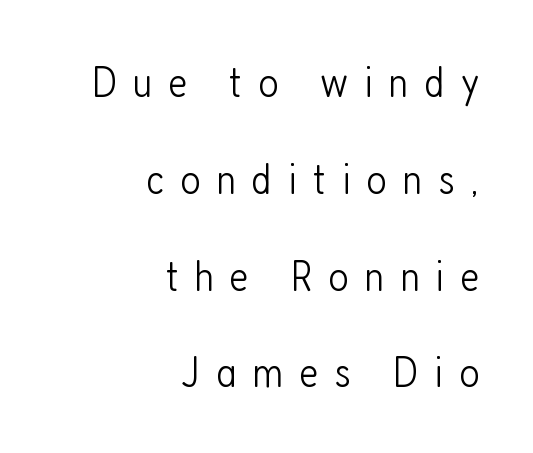
The image shows 44 px light, condensed sans-serif type, upright; set right-aligned, loose line spacing (2.2x), unusually wide letter spacing (+0.36 em), not underlined; low stroke contrast and a medium x-height.
